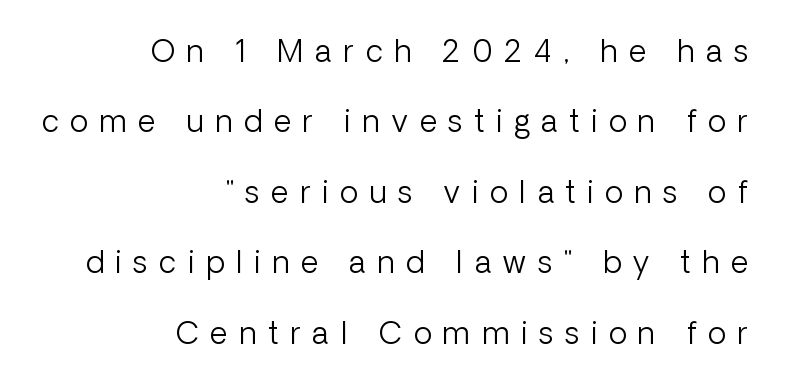
Q: Is the text bold? A: No.
Q: Is the text italic (slanted)? A: No, it is upright.
Q: Is the typeface a serif or a sans-serif typeface? A: Sans-serif.
Q: Is the text underlined? A: No.
Q: How is the paragraph aligned? A: Right-aligned.
Q: Is the spacing between letters normal or unusually wide? A: Unusually wide.
Q: Is the spacing between lines tight, normal or loose? A: Loose.
Q: Width (condensed, normal, or wide)? A: Normal.
Q: Stroke contrast? A: Low.
Q: x-height? A: Medium.
Q: Monospaced? A: No.
